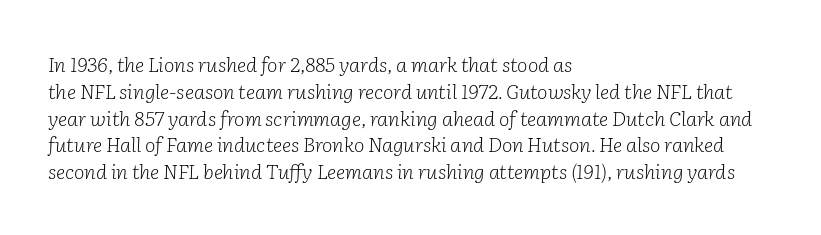
Style check: oblique. A light-to-regular cut is what we see here. Line spacing here is normal. Spacing between characters is what you'd get straight out of the box. Each line starts at the same left margin while the right side varies.
